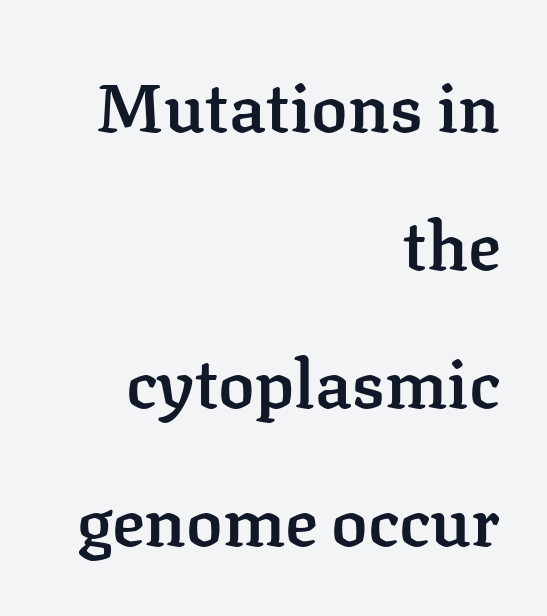
Q: Is the text bold? A: Semi-bold.
Q: Is the text italic (slanted)? A: No, it is upright.
Q: Is the typeface a serif or a sans-serif typeface? A: Serif.
Q: Is the text underlined? A: No.
Q: How is the paragraph aligned? A: Right-aligned.
Q: Is the spacing between letters normal or unusually wide? A: Normal.
Q: Is the spacing between lines tight, normal or loose? A: Loose.
Q: Width (condensed, normal, or wide)? A: Normal.
Q: Stroke contrast? A: Low.
Q: x-height? A: Medium.
Q: Monospaced? A: No.
